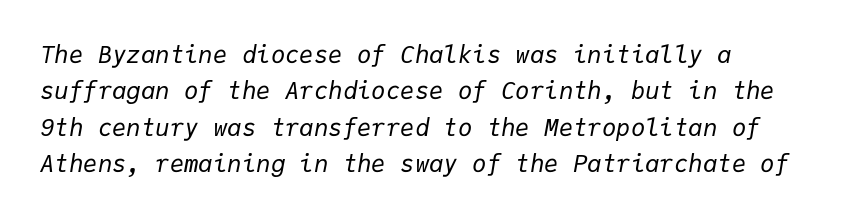
The image shows 24 px text type, italic (leaning right); set normal line spacing (1.52x), normal letter spacing, not underlined.
